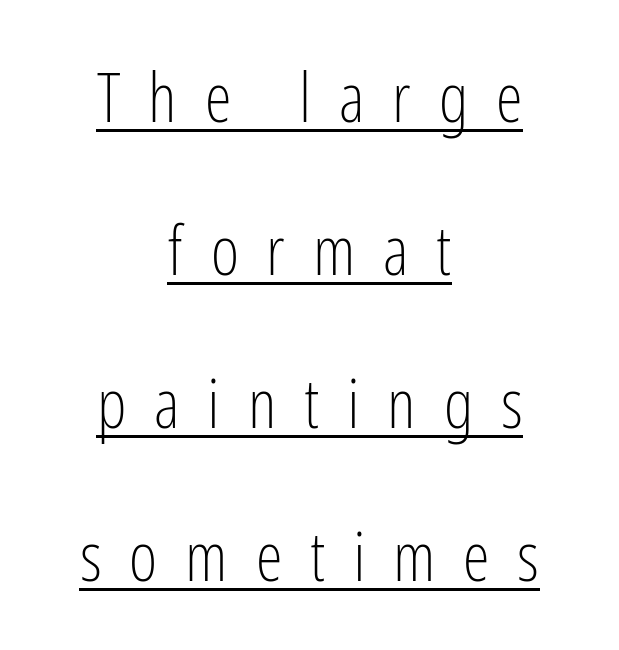
The image shows 68 px light, condensed sans-serif type, upright; set centered, loose line spacing (2.25x), unusually wide letter spacing (+0.41 em), underlined; low stroke contrast and a medium x-height.
